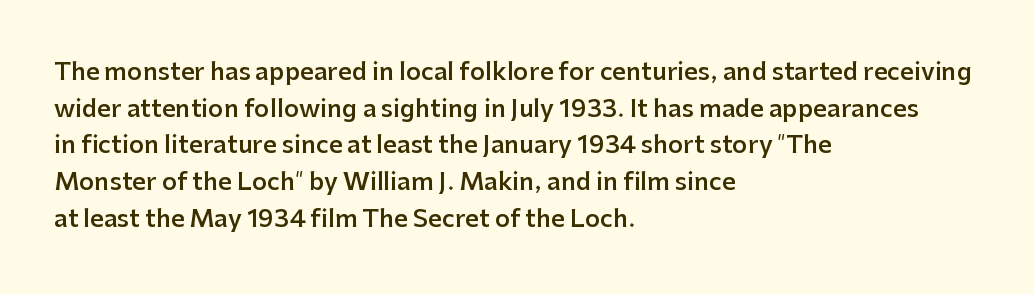
The image shows 24 px text type, upright; set left-aligned, normal line spacing (1.53x), normal letter spacing, not underlined.
